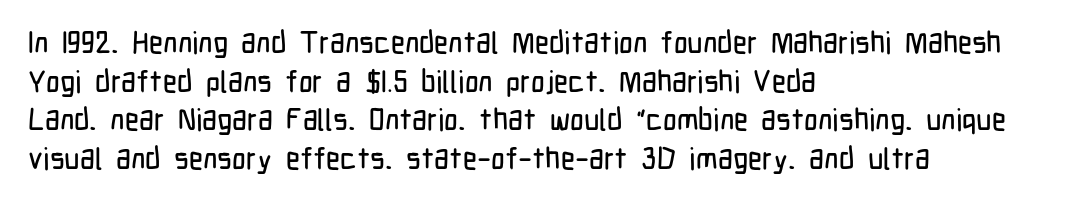
The lettering stays uniformly vertical, giving the passage a roman look. The string is rendered with underlining switched off. Looks like regular typesetting: each glyph gets only the width it needs. The leading is moderate, giving the passage an even texture.
